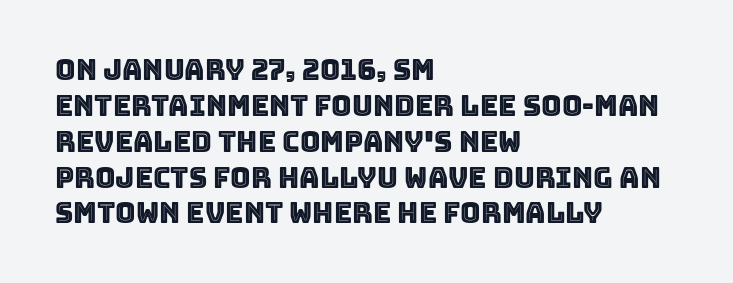
{"italic": "no", "width": "normal", "x_height": "large", "monospaced": "no", "underline": "no", "align": "left", "line_spacing": "normal", "line_spacing_ratio": 1.28, "letter_spacing": "normal", "letter_spacing_em": 0.0, "glyph_px": 28}
